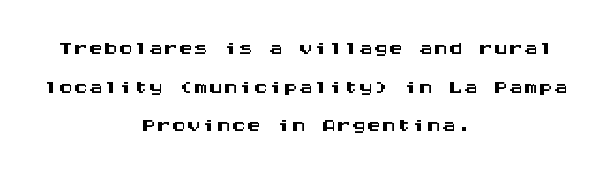
Q: Is the text italic (slanted)? A: No, it is upright.
Q: Is the typeface a serif or a sans-serif typeface? A: Sans-serif.
Q: Is the text underlined? A: No.
Q: How is the paragraph aligned? A: Centered.
Q: Is the spacing between letters normal or unusually wide? A: Normal.
Q: Is the spacing between lines tight, normal or loose? A: Normal.
Q: Width (condensed, normal, or wide)? A: Wide.
Q: Stroke contrast? A: Medium.
Q: x-height? A: Large.
Q: Monospaced? A: Yes.
